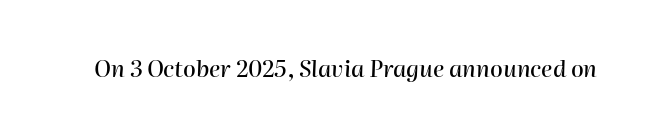
{"italic": "yes", "lean": "right", "slant_degrees": 2, "underline": "no", "letter_spacing": "normal", "letter_spacing_em": 0.0, "glyph_px": 23}
